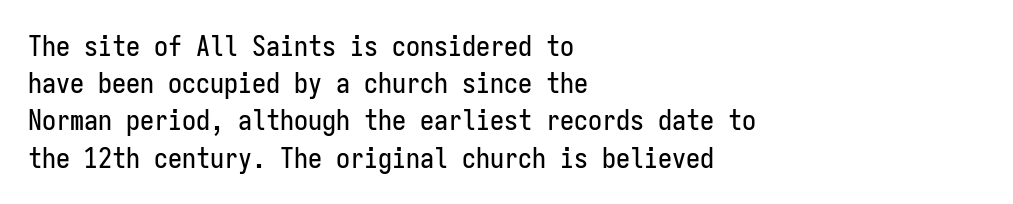
The image shows 28 px condensed sans-serif type, upright, monospaced; set left-aligned, normal line spacing (1.33x), normal letter spacing, not underlined; low stroke contrast and a medium x-height.
